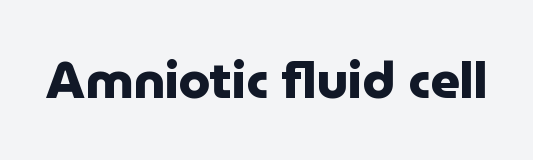
Style check: upright. Note the varied advance widths — an 'i' is clearly narrower than an 'm'. In terms of letterspacing, this is plain default setting. Has an underline been added? It has not. Is the type bold? Yes — the strokes are clearly thick and heavy. Nope, no serifs anywhere on these letters.
